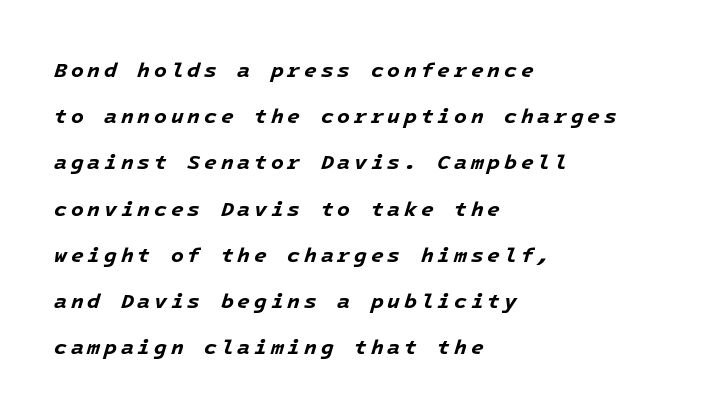
{"italic": "yes", "lean": "right", "slant_degrees": 16, "bold": "yes", "underline": "no", "align": "left", "line_spacing": "loose", "line_spacing_ratio": 2.2, "glyph_px": 21}
